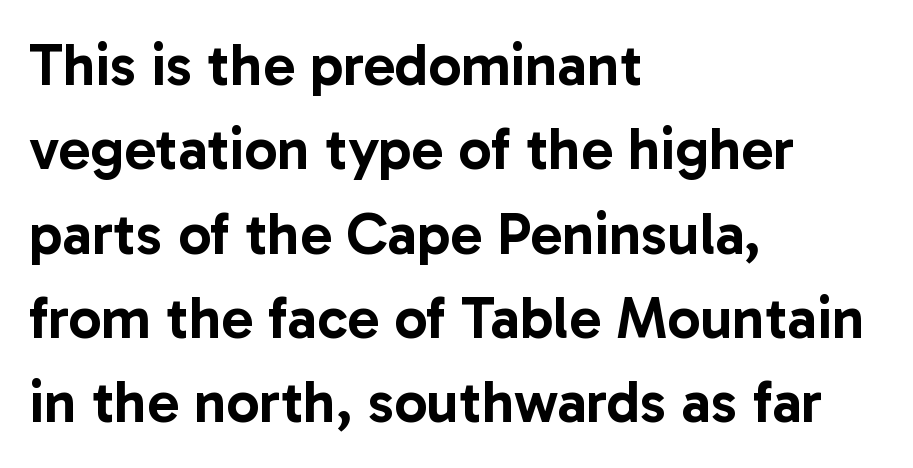
Left-aligned paragraph, ragged on the right. A normal amount of white space separates one row of letters from the next. These lines are rendered in a variable-pitch font. The face used here is rendered with its standard letterfit. Unmarked baselines from the first word to the last.
